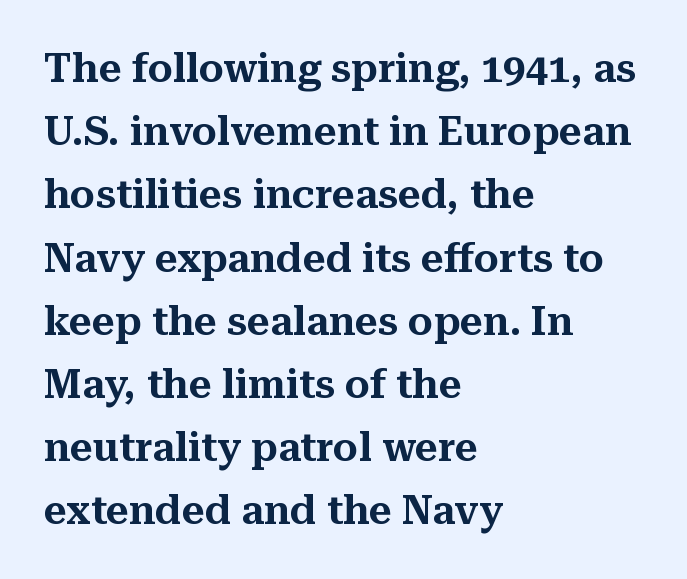
Note the varied advance widths — an 'i' is clearly narrower than an 'm'. What stands out about the letter spacing? Nothing — it is the standard amount. The type sits square on the baseline with zero lean. No word sits above an underline. Summary of vertical rhythm: regular, with standard interline spacing. The paragraph has a hard left edge and a soft right edge.
